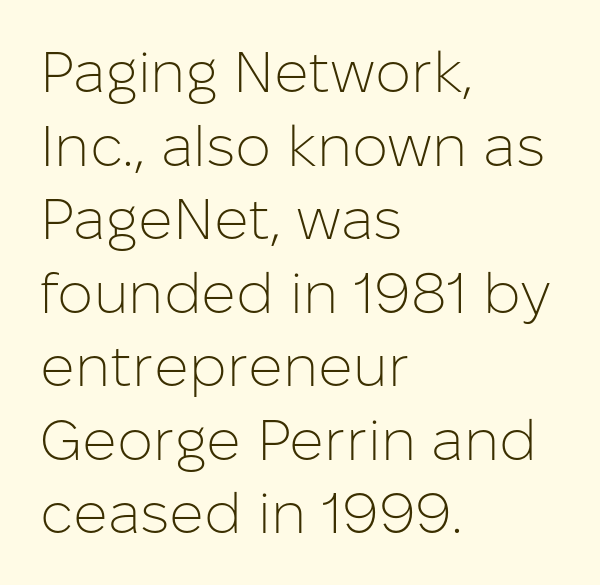
{"serif": "no", "italic": "no", "bold": "no", "weight": "light", "width": "normal", "stroke_contrast": "low", "x_height": "medium", "monospaced": "no", "underline": "no", "align": "left", "line_spacing": "normal", "line_spacing_ratio": 1.29, "letter_spacing": "normal", "letter_spacing_em": 0.0, "glyph_px": 57}
